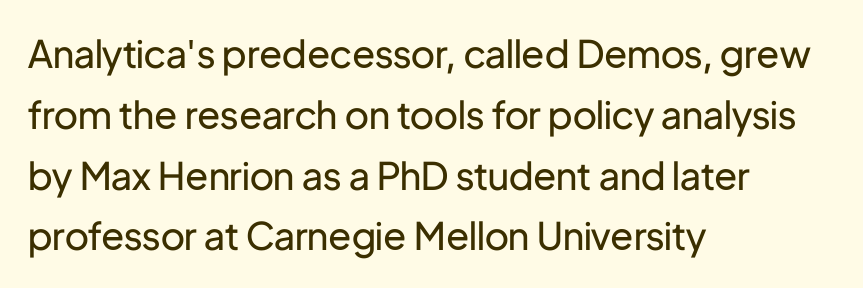
What's the leading like? Ordinary, nothing unusual. Spacing verdict: proportional, widths tailored to each character. Words appear dense and cohesive because spacing is normal. This is roman type, the default non-slanted kind.
